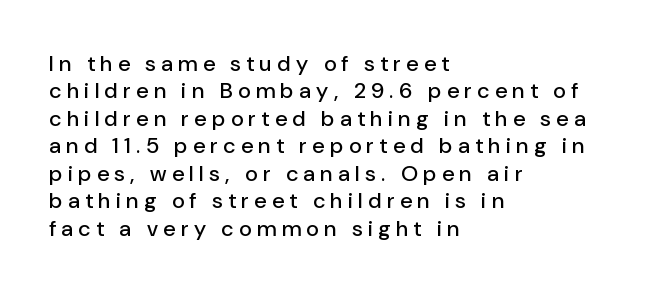
Q: Is the text italic (slanted)? A: No, it is upright.
Q: Is the text underlined? A: No.
Q: How is the paragraph aligned? A: Left-aligned.
Q: Is the spacing between letters normal or unusually wide? A: Unusually wide.
Q: Is the spacing between lines tight, normal or loose? A: Normal.
